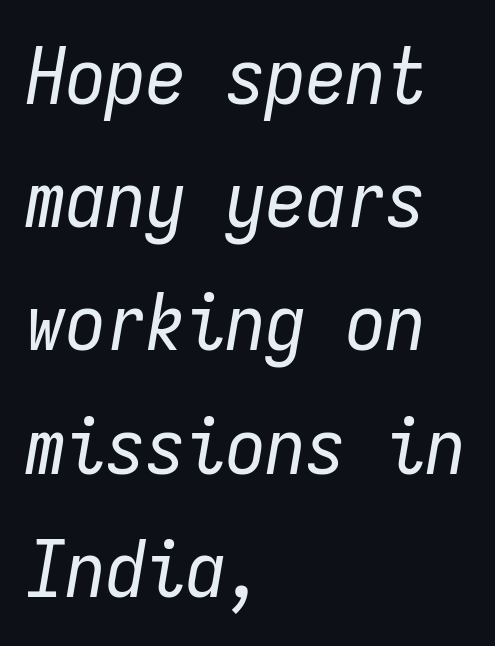
Q: Is the text bold? A: No.
Q: Is the text italic (slanted)? A: Yes, it leans right by about 9 degrees.
Q: Is the text underlined? A: No.
Q: How is the paragraph aligned? A: Left-aligned.
Q: Is the spacing between letters normal or unusually wide? A: Normal.
Q: Is the spacing between lines tight, normal or loose? A: Normal.
Q: Width (condensed, normal, or wide)? A: Condensed.
Q: Stroke contrast? A: Low.
Q: x-height? A: Medium.
Q: Monospaced? A: Yes.
